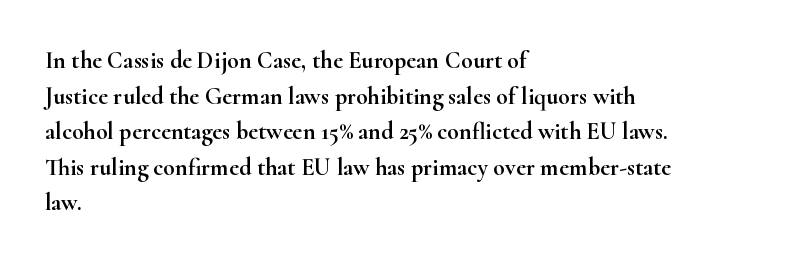
Q: Is the text italic (slanted)? A: No, it is upright.
Q: Is the text underlined? A: No.
Q: How is the paragraph aligned? A: Left-aligned.
Q: Is the spacing between letters normal or unusually wide? A: Normal.
Q: Is the spacing between lines tight, normal or loose? A: Normal.
